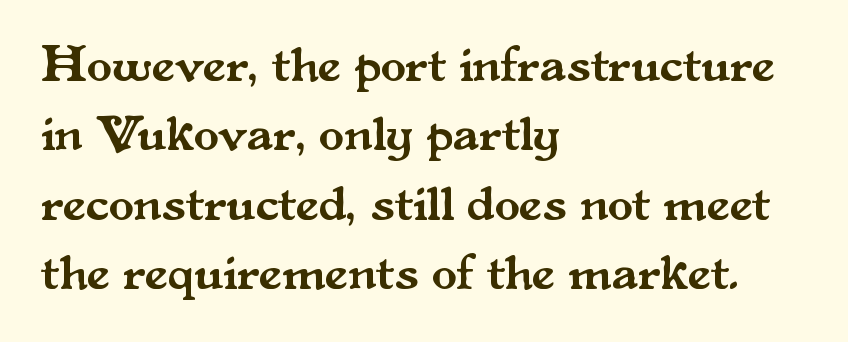
{"serif": "yes", "italic": "no", "width": "normal", "stroke_contrast": "medium", "x_height": "small", "monospaced": "no", "underline": "no", "align": "left", "line_spacing": "normal", "line_spacing_ratio": 1.36, "letter_spacing": "normal", "letter_spacing_em": 0.0, "glyph_px": 51}
